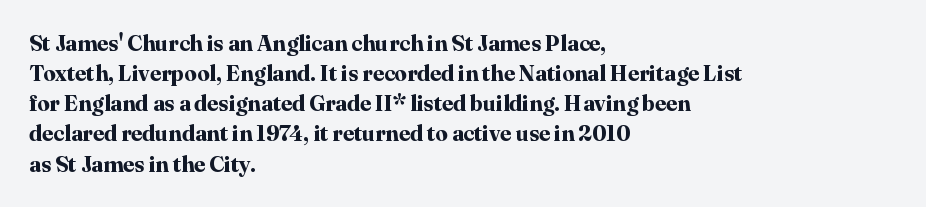
The paragraph shown leans on its left margin. This block has exactly the height ordinary leading produces. Italic: no, the glyphs are upright roman. The baseline area is clear.
